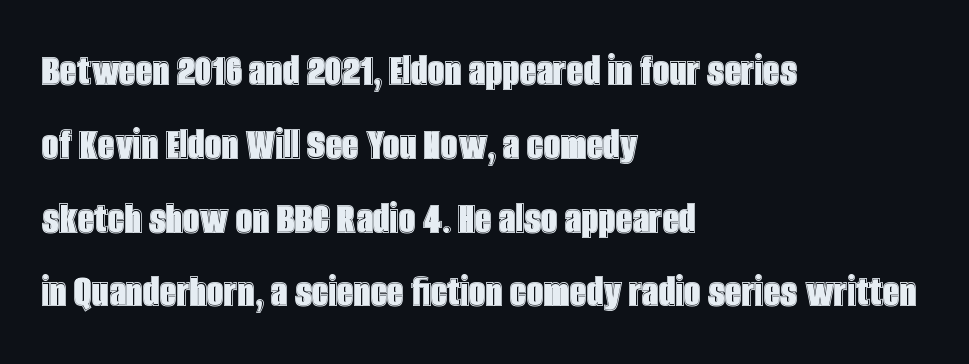
Style check: upright. Layout note: lines flush left. Honestly, the letter spacing is just normal — you wouldn't notice it. Underlining? Definitely not there. A typesetter would call this leading conventional body-copy spacing.
